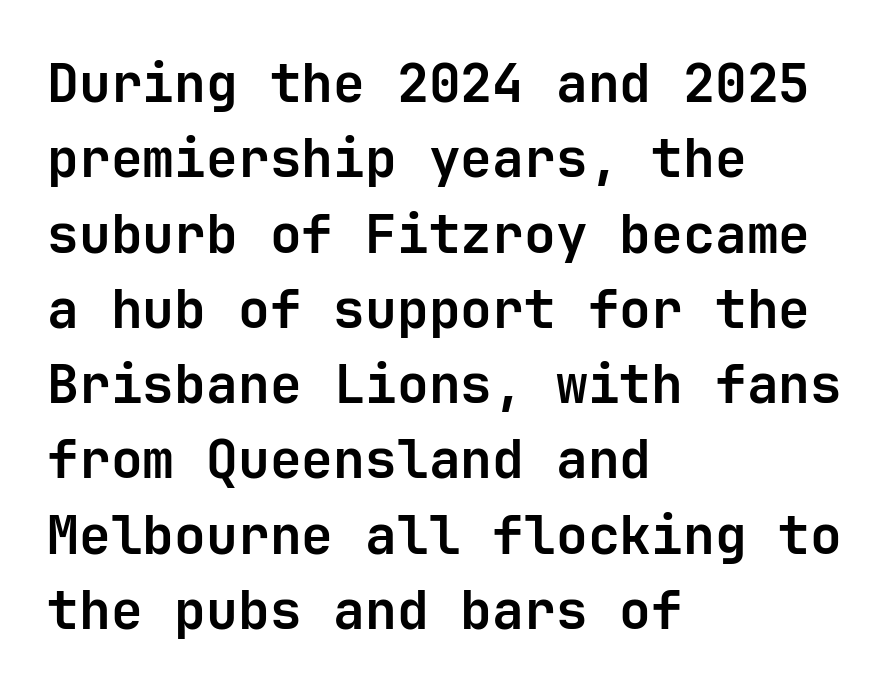
The image shows 53 px bold sans-serif type, upright, monospaced; set left-aligned, normal line spacing (1.42x), normal letter spacing, not underlined; low stroke contrast and a medium x-height.
